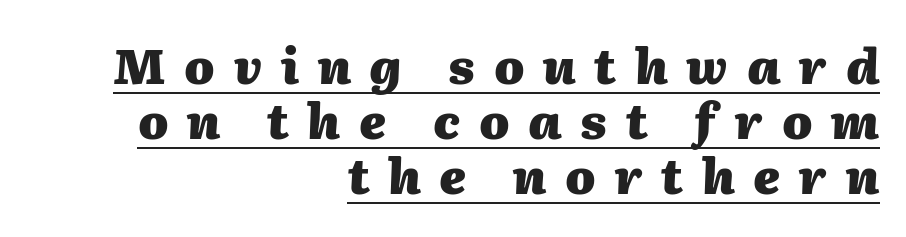
{"italic": "yes", "lean": "right", "slant_degrees": 2, "bold": "yes", "weight": "heavy", "width": "normal", "stroke_contrast": "medium", "x_height": "medium", "monospaced": "no", "underline": "yes", "align": "right", "line_spacing": "tight", "line_spacing_ratio": 1.15, "letter_spacing": "wide", "letter_spacing_em": 0.39, "glyph_px": 48}
